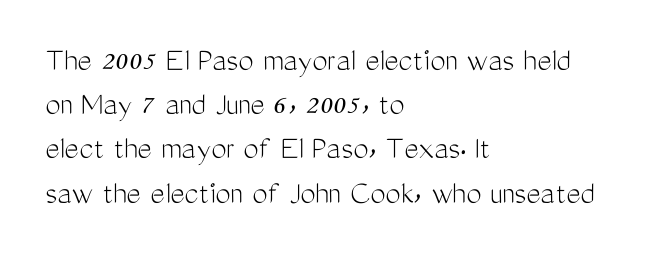
{"serif": "no", "italic": "no", "bold": "no", "weight": "light", "width": "condensed", "stroke_contrast": "medium", "x_height": "medium", "monospaced": "no", "underline": "no", "align": "left", "line_spacing": "normal", "line_spacing_ratio": 1.3, "letter_spacing": "normal", "letter_spacing_em": 0.0, "glyph_px": 34}
